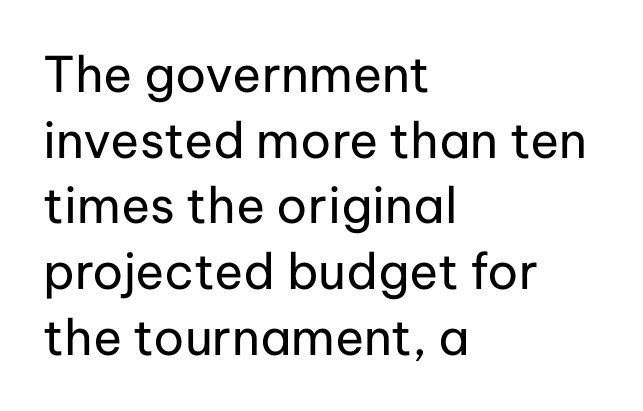
Q: Is the text bold? A: No.
Q: Is the text italic (slanted)? A: No, it is upright.
Q: Is the typeface a serif or a sans-serif typeface? A: Sans-serif.
Q: Is the text underlined? A: No.
Q: How is the paragraph aligned? A: Left-aligned.
Q: Is the spacing between letters normal or unusually wide? A: Normal.
Q: Is the spacing between lines tight, normal or loose? A: Normal.
Q: Width (condensed, normal, or wide)? A: Normal.
Q: Stroke contrast? A: Low.
Q: x-height? A: Medium.
Q: Monospaced? A: No.
